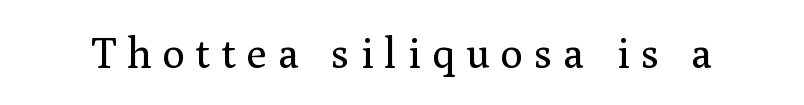
The face used here is proportionally spaced, like ordinary book or web type. A clean baseline with only descenders dipping below it. Check where the strokes stop: tiny serifs finish them off. Glyph-to-glyph distance is far greater than everyday printed text. The weight tops out at a normal text grade.
